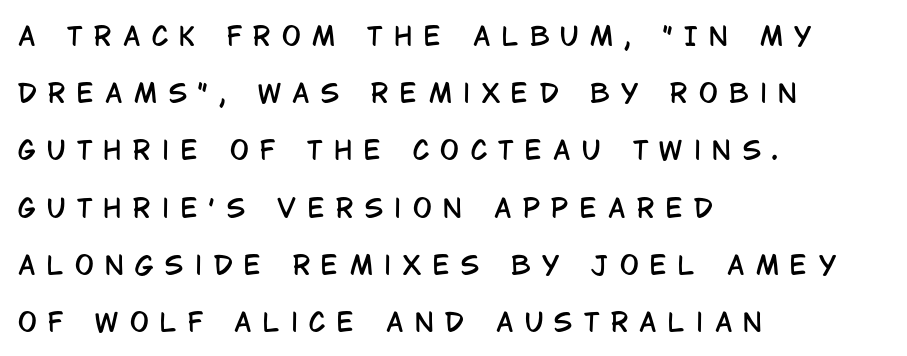
{"italic": "no", "underline": "no", "align": "left", "line_spacing": "loose", "line_spacing_ratio": 2.29, "letter_spacing": "wide", "letter_spacing_em": 0.46, "glyph_px": 25}
